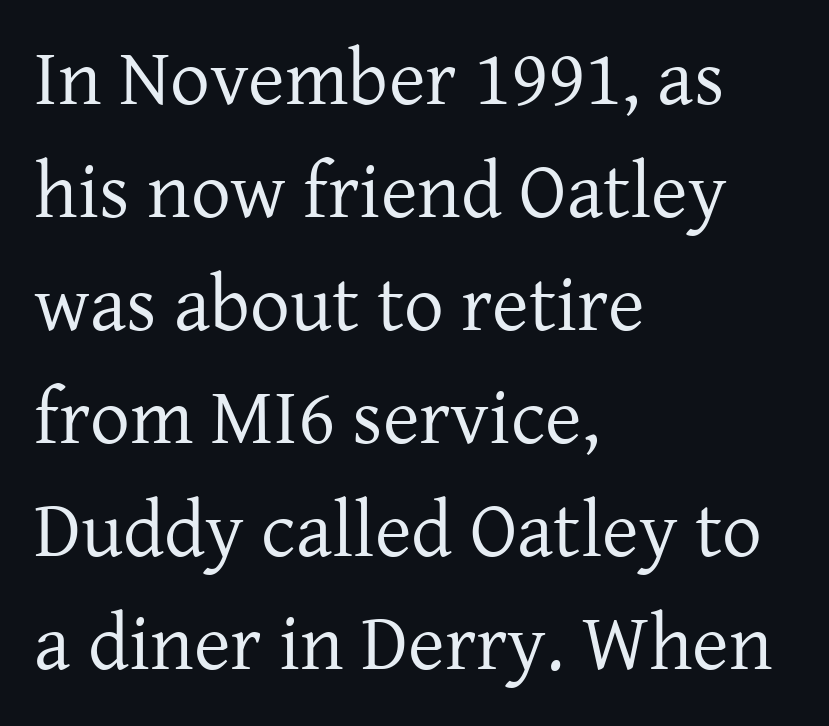
{"serif": "yes", "italic": "no", "bold": "no", "weight": "regular", "width": "normal", "stroke_contrast": "low", "x_height": "medium", "monospaced": "no", "underline": "no", "align": "left", "line_spacing": "normal", "line_spacing_ratio": 1.43, "letter_spacing": "normal", "letter_spacing_em": 0.0, "glyph_px": 79}
